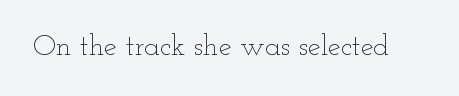
The typography opts for an upright posture over an oblique one. How are the letters spaced? Ordinarily, with no added tracking. Has an underline been added? It has not. The face looks like a standard text weight, possibly lighter. The rendering uses natural spacing where letterforms have individual widths.
